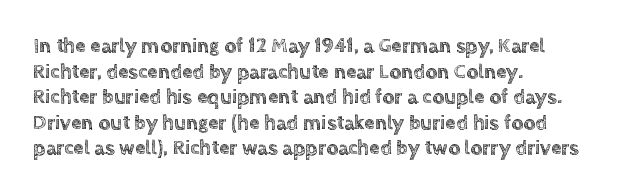
The image shows 21 px text type, upright; set left-aligned, line spacing 1.22x, normal letter spacing, not underlined.
